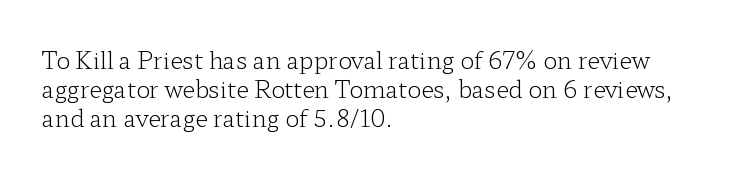
Q: Is the text bold? A: No.
Q: Is the text italic (slanted)? A: No, it is upright.
Q: Is the text underlined? A: No.
Q: How is the paragraph aligned? A: Left-aligned.
Q: Is the spacing between letters normal or unusually wide? A: Normal.
Q: Is the spacing between lines tight, normal or loose? A: Normal.
